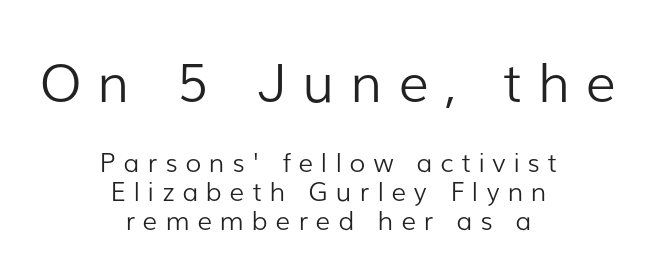
Q: Is the text bold? A: No.
Q: Is the text italic (slanted)? A: No, it is upright.
Q: Is the typeface a serif or a sans-serif typeface? A: Sans-serif.
Q: Is the text underlined? A: No.
Q: How is the paragraph aligned? A: Centered.
Q: Is the spacing between letters normal or unusually wide? A: Unusually wide.
Q: Is the spacing between lines tight, normal or loose? A: Tight.
Q: Which block of text is set in a larger size, the first (top) or the second (bottom)? A: The first (top) one.
Q: Width (condensed, normal, or wide)? A: Normal.
Q: Stroke contrast? A: Low.
Q: x-height? A: Medium.
Q: Monospaced? A: No.
